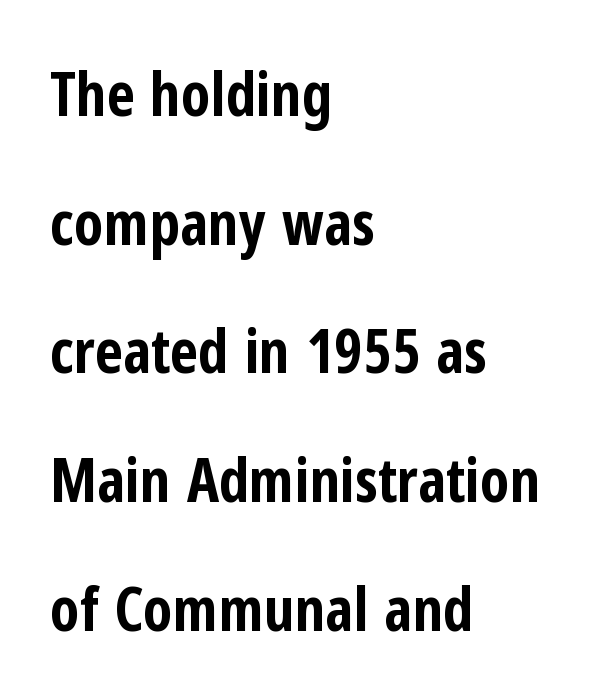
Set as a true bold cut, around the 700 mark. Rows of type keep a wide berth in the vertical direction. Leftover space on each line is placed entirely after the last word. The letters advance in unequal steps, a hallmark of proportional type. Words appear dense and cohesive because spacing is normal. Each letter's strokes conclude bluntly, with no projecting serifs.
